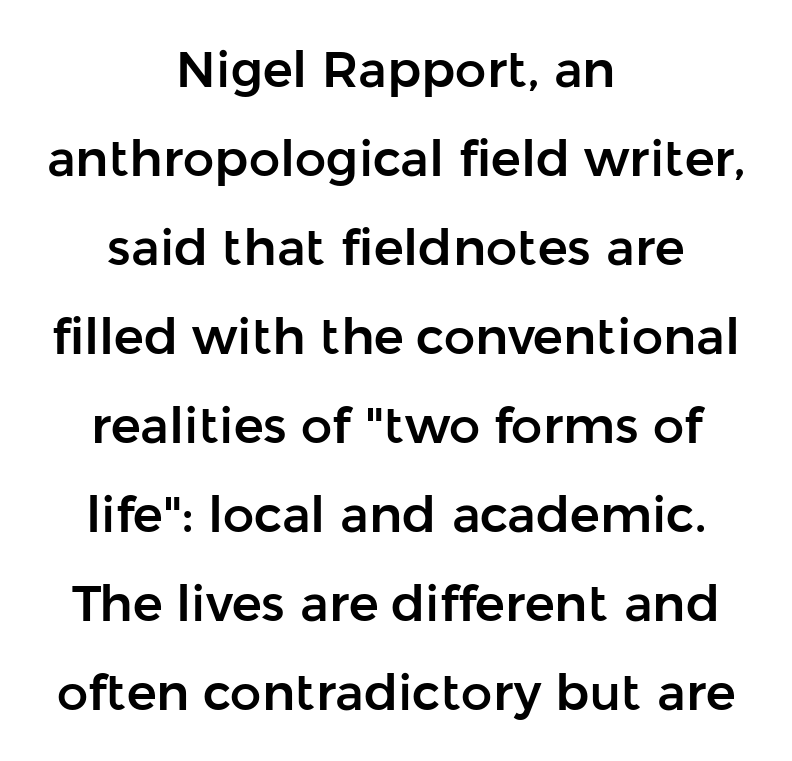
The image shows 50 px sans-serif type, upright; set centered, line spacing 1.78x, normal letter spacing, not underlined; low stroke contrast and a medium x-height.
